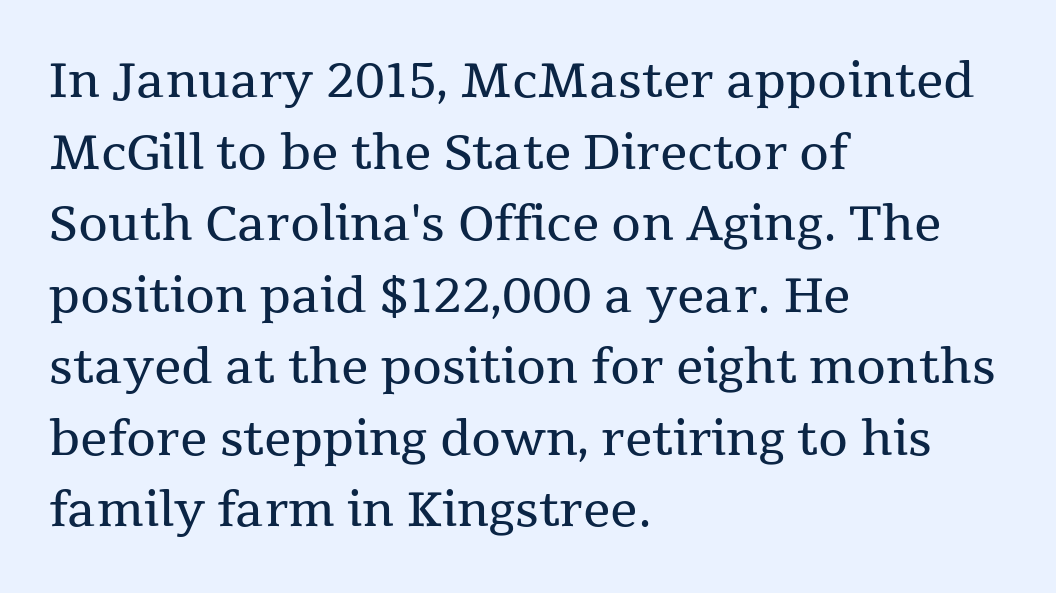
Q: Is the text bold? A: No.
Q: Is the text italic (slanted)? A: No, it is upright.
Q: Is the typeface a serif or a sans-serif typeface? A: Serif.
Q: Is the text underlined? A: No.
Q: How is the paragraph aligned? A: Left-aligned.
Q: Is the spacing between letters normal or unusually wide? A: Normal.
Q: Is the spacing between lines tight, normal or loose? A: Normal.
Q: Width (condensed, normal, or wide)? A: Normal.
Q: Stroke contrast? A: Medium.
Q: x-height? A: Medium.
Q: Monospaced? A: No.
